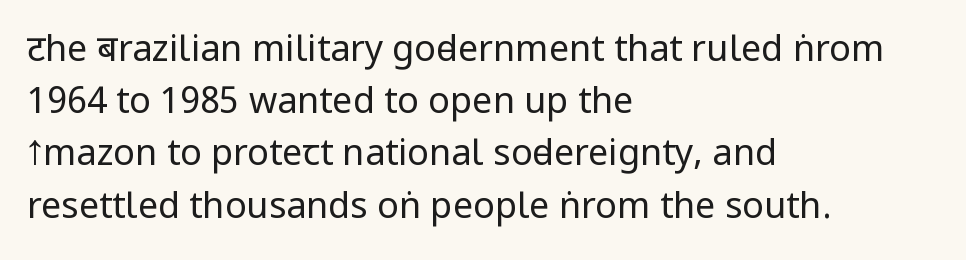
No italicization has been applied; the sample stays upright. Observe the ordinary spacing: letters are neighbours, not strangers. Descenders hang freely into open space. Weight: in the light-to-regular range.
